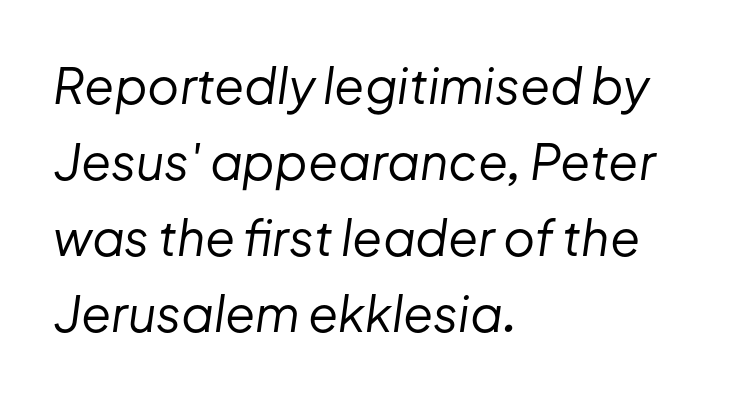
{"italic": "yes", "lean": "right", "slant_degrees": 8, "bold": "no", "weight": "regular", "width": "normal", "stroke_contrast": "low", "x_height": "medium", "monospaced": "no", "underline": "no", "align": "left", "line_spacing": "normal", "line_spacing_ratio": 1.55, "letter_spacing": "normal", "letter_spacing_em": 0.0, "glyph_px": 49}
